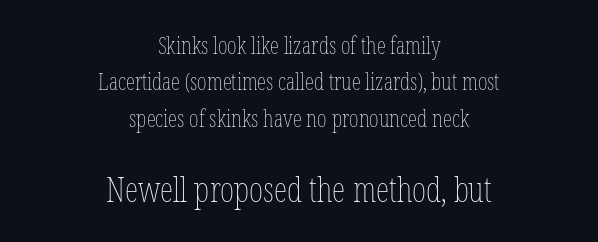
The image shows 34 px thin, condensed type, upright; set centered, normal line spacing (1.58x), normal letter spacing, not underlined; the second (bottom) block is 1.48x larger; low stroke contrast and a medium x-height.
